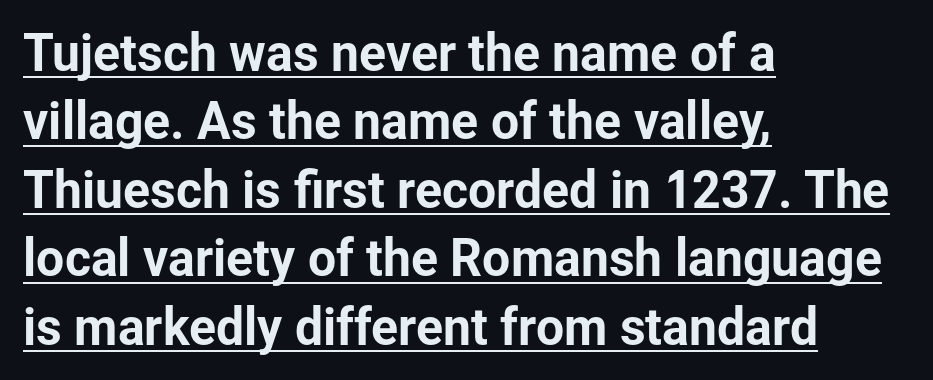
{"serif": "no", "italic": "no", "width": "normal", "stroke_contrast": "low", "x_height": "medium", "monospaced": "no", "underline": "yes", "align": "left", "line_spacing": "normal", "line_spacing_ratio": 1.37, "letter_spacing": "normal", "letter_spacing_em": 0.0, "glyph_px": 50}
